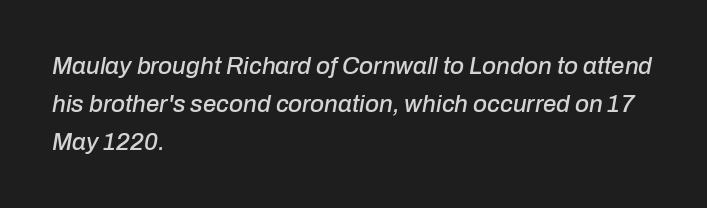
Q: Is the text italic (slanted)? A: Yes, it leans right by about 10 degrees.
Q: Is the text underlined? A: No.
Q: How is the paragraph aligned? A: Left-aligned.
Q: Is the spacing between letters normal or unusually wide? A: Normal.
Q: Is the spacing between lines tight, normal or loose? A: Normal.
